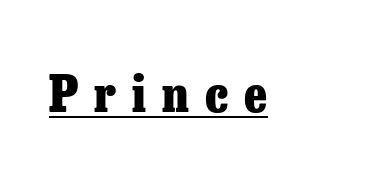
{"serif": "yes", "italic": "no", "bold": "yes", "weight": "heavy", "width": "normal", "stroke_contrast": "low", "x_height": "medium", "monospaced": "no", "underline": "yes", "letter_spacing": "wide", "letter_spacing_em": 0.32, "glyph_px": 50}
